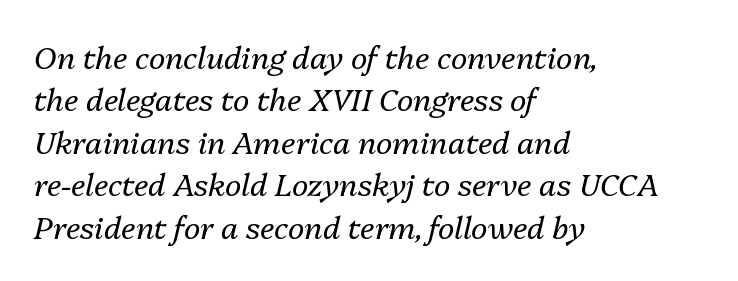
A clean baseline with only descenders dipping below it. Alignment: flush left. No heavy texture on the line: the type isn't bold. Caption: standard tracking, unaltered. Think of a printed novel: that variable character pitch is what you see here.
